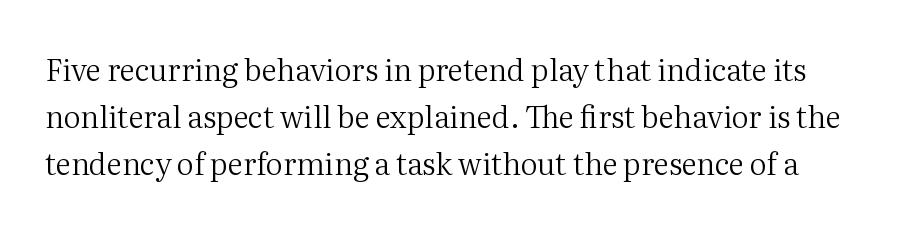
The lines sit at an ordinary, default distance from one another. Rule under the text: the space is simply empty. Is this a heavy cut? Hardly; it is regular or lighter. Looks like regular typesetting: each glyph gets only the width it needs.
